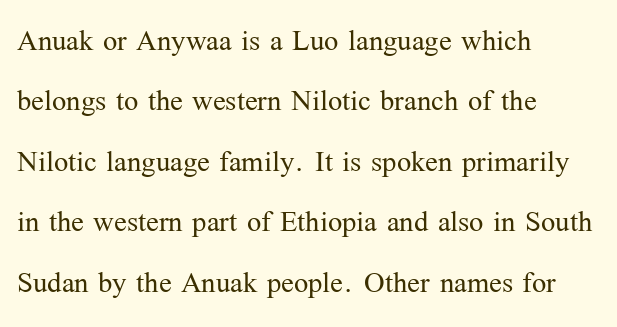
{"serif": "yes", "italic": "no", "bold": "no", "weight": "light", "width": "normal", "stroke_contrast": "medium", "x_height": "medium", "monospaced": "no", "underline": "no", "align": "left", "line_spacing": "normal", "line_spacing_ratio": 1.59, "letter_spacing": "normal", "letter_spacing_em": 0.0, "glyph_px": 38}
